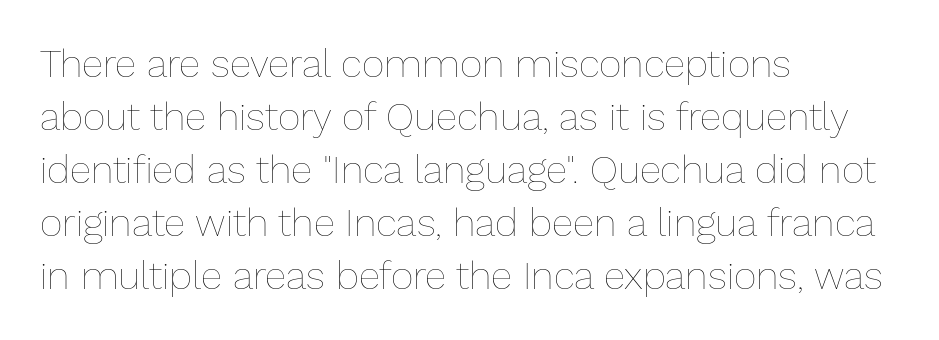
{"italic": "no", "bold": "no", "weight": "thin", "width": "normal", "stroke_contrast": "low", "x_height": "medium", "monospaced": "no", "underline": "no", "align": "left", "line_spacing": "normal", "line_spacing_ratio": 1.36, "letter_spacing": "normal", "letter_spacing_em": 0.0, "glyph_px": 39}
